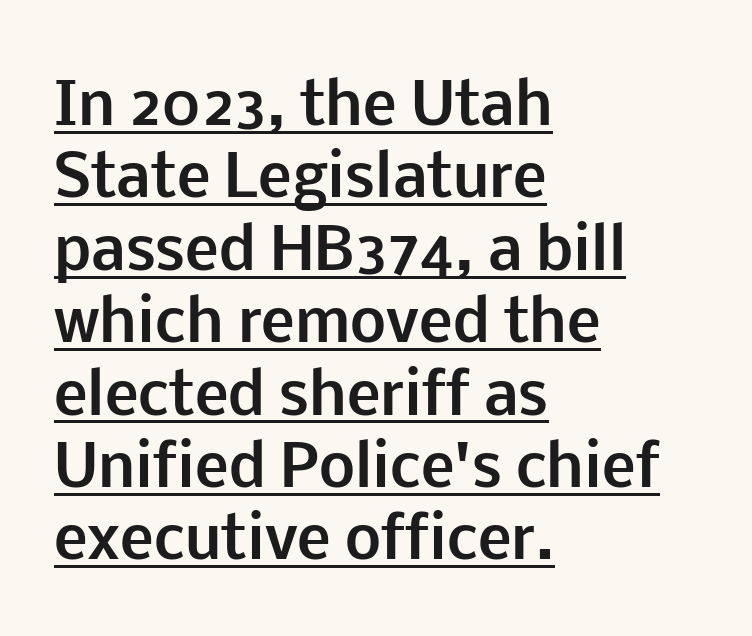
{"serif": "no", "italic": "no", "bold": "yes", "weight": "bold", "width": "normal", "stroke_contrast": "low", "x_height": "medium", "monospaced": "no", "underline": "yes", "align": "left", "line_spacing": "normal", "line_spacing_ratio": 1.27, "letter_spacing": "normal", "letter_spacing_em": 0.0, "glyph_px": 57}
